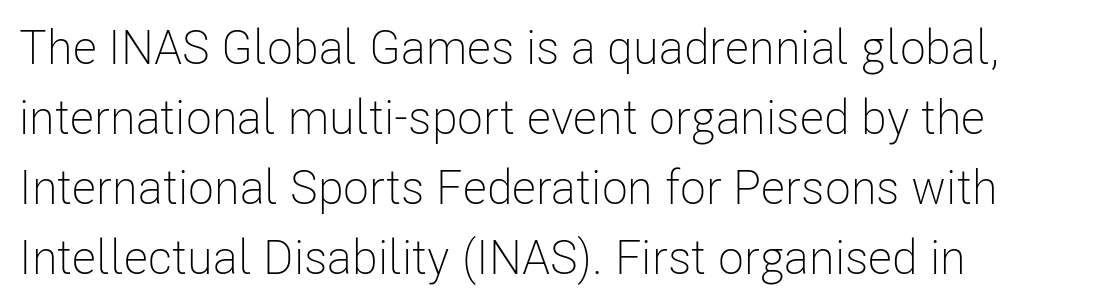
Is the letter spacing exaggerated? No — it looks like the ordinary default. These lines sit exactly where default settings would place them. These lines are composed in type without serifs. Every character sits straight up, as roman type does. Horizontal alignment here is leftward, the default for most running prose. Underline: absent.
